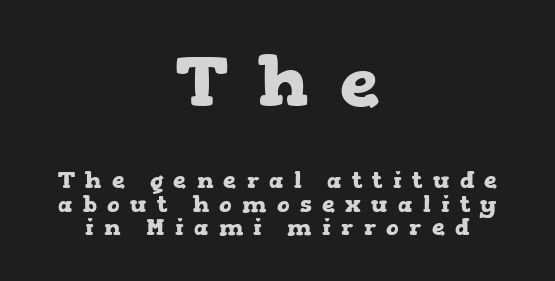
{"serif": "yes", "italic": "no", "bold": "yes", "weight": "heavy", "width": "wide", "stroke_contrast": "low", "x_height": "medium", "monospaced": "no", "underline": "no", "align": "center", "line_spacing": "tight", "line_spacing_ratio": 1.02, "letter_spacing": "wide", "letter_spacing_em": 0.45, "larger_block": "first", "size_ratio": 3.04, "glyph_px": 70}
